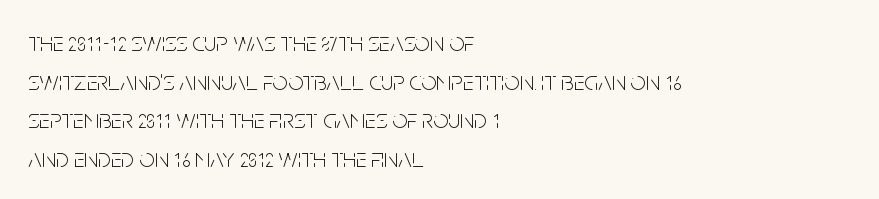
Stroke thickness stays within the range of a standard reading face or lighter. Notice how descenders clear the ascenders below comfortably — that's standard leading. There is no visible air inserted between adjacent glyphs. Casual observation: everything's shoved over to the left. The specimen omits any rule beneath the text block's lines. The letters stand straight up with perfectly vertical stems.
